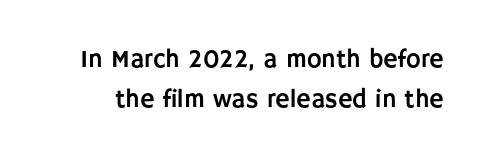
When letters stand straight like this, we call the style roman or upright. Honestly, there is no underline to notice here at all. Nothing unusual about the tracking: characters are spaced as the font intends. How would I describe the line gaps? Plain and ordinary.
